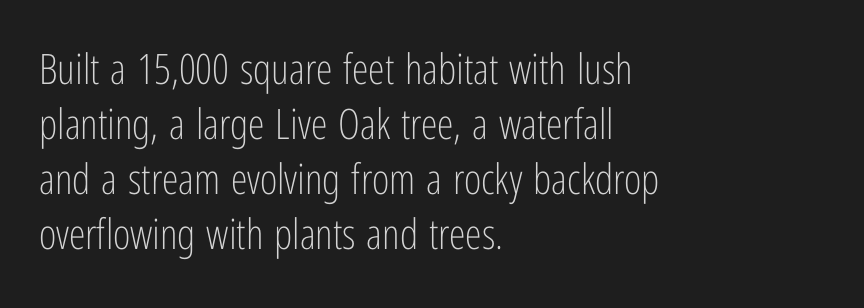
Q: Is the text bold? A: No.
Q: Is the text italic (slanted)? A: No, it is upright.
Q: Is the typeface a serif or a sans-serif typeface? A: Sans-serif.
Q: Is the text underlined? A: No.
Q: How is the paragraph aligned? A: Left-aligned.
Q: Is the spacing between letters normal or unusually wide? A: Normal.
Q: Is the spacing between lines tight, normal or loose? A: Normal.
Q: Width (condensed, normal, or wide)? A: Condensed.
Q: Stroke contrast? A: Low.
Q: x-height? A: Medium.
Q: Monospaced? A: No.
